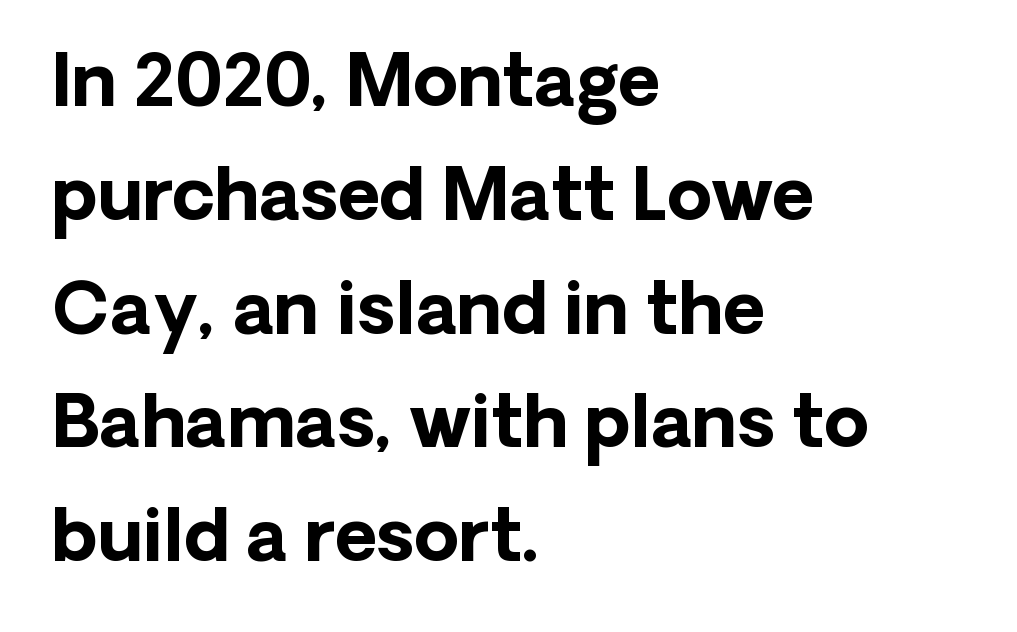
{"serif": "no", "italic": "no", "bold": "yes", "weight": "bold", "width": "normal", "stroke_contrast": "low", "x_height": "medium", "monospaced": "no", "underline": "no", "align": "left", "line_spacing": "normal", "line_spacing_ratio": 1.58, "letter_spacing": "normal", "letter_spacing_em": 0.0, "glyph_px": 72}
